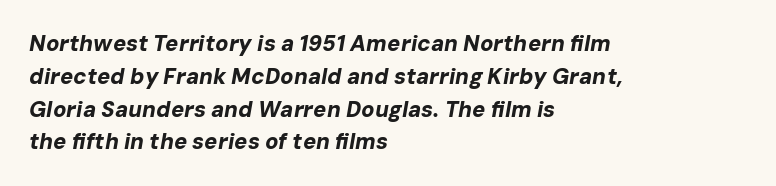
{"italic": "yes", "lean": "right", "slant_degrees": 10, "bold": "yes", "underline": "no", "align": "left", "line_spacing": "normal", "line_spacing_ratio": 1.49, "letter_spacing": "normal", "letter_spacing_em": 0.0, "glyph_px": 22}
